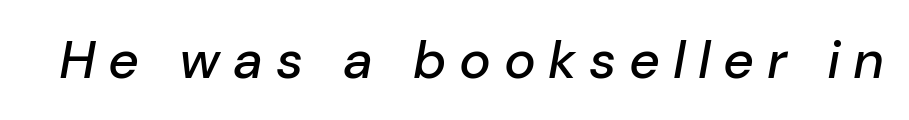
Q: Is the text italic (slanted)? A: Yes, it leans right by about 10 degrees.
Q: Is the text underlined? A: No.
Q: Is the spacing between letters normal or unusually wide? A: Unusually wide.
Q: Width (condensed, normal, or wide)? A: Normal.
Q: Stroke contrast? A: Low.
Q: x-height? A: Medium.
Q: Monospaced? A: No.
